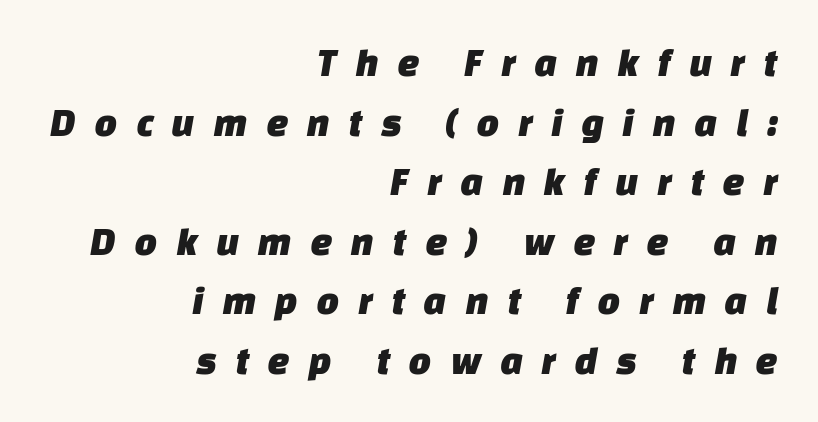
{"serif": "no", "width": "normal", "stroke_contrast": "low", "x_height": "large", "monospaced": "no", "underline": "no", "align": "right", "line_spacing": "normal", "line_spacing_ratio": 1.49, "letter_spacing": "wide", "letter_spacing_em": 0.45, "glyph_px": 40}
